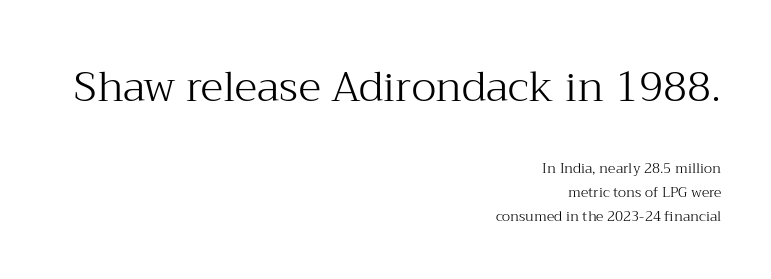
Q: Is the text bold? A: No.
Q: Is the text italic (slanted)? A: No, it is upright.
Q: Is the typeface a serif or a sans-serif typeface? A: Serif.
Q: Is the text underlined? A: No.
Q: How is the paragraph aligned? A: Right-aligned.
Q: Is the spacing between letters normal or unusually wide? A: Normal.
Q: Which block of text is set in a larger size, the first (top) or the second (bottom)? A: The first (top) one.
Q: Width (condensed, normal, or wide)? A: Normal.
Q: Stroke contrast? A: Medium.
Q: x-height? A: Medium.
Q: Monospaced? A: No.
